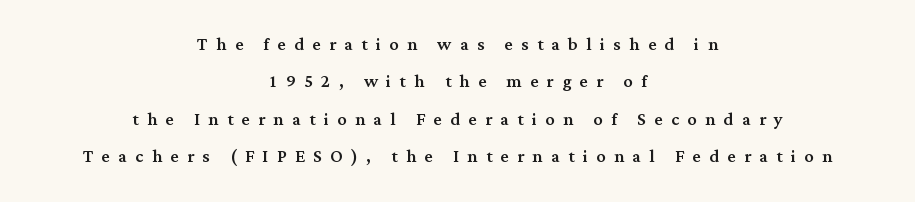
The zone under the glyphs is completely vacant. In terms of posture, this sample is upright. Rows of type keep a routine distance in the vertical direction. The lines in this sample share a center point and differ in where they start and stop. Tracking value appears strongly positive — letters spread wide.
